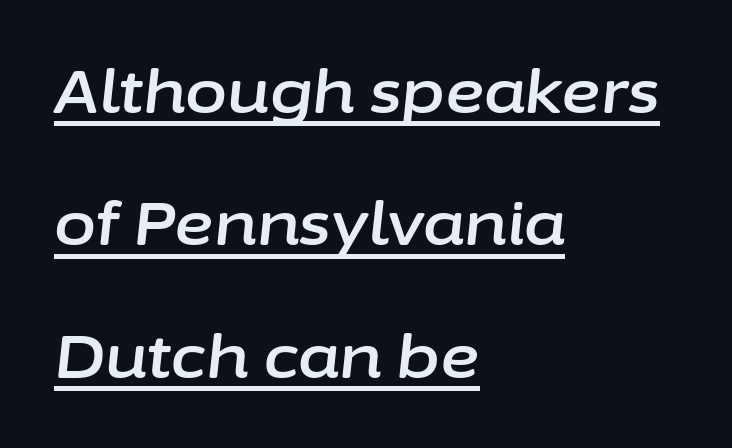
{"italic": "yes", "lean": "right", "slant_degrees": 6, "width": "normal", "stroke_contrast": "low", "x_height": "medium", "monospaced": "no", "underline": "yes", "align": "left", "line_spacing": "loose", "line_spacing_ratio": 2.17, "letter_spacing": "normal", "letter_spacing_em": 0.0, "glyph_px": 61}
